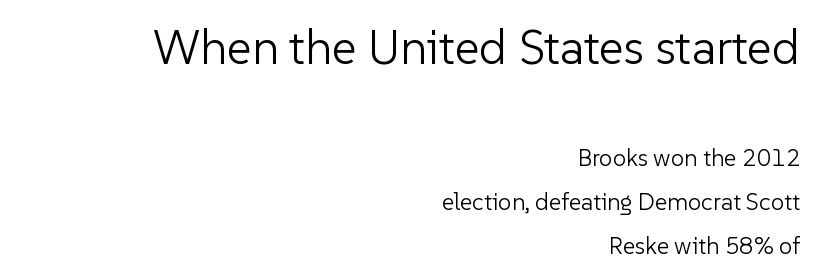
Q: Is the text bold? A: No.
Q: Is the text italic (slanted)? A: No, it is upright.
Q: Is the typeface a serif or a sans-serif typeface? A: Sans-serif.
Q: Is the text underlined? A: No.
Q: How is the paragraph aligned? A: Right-aligned.
Q: Is the spacing between letters normal or unusually wide? A: Normal.
Q: Which block of text is set in a larger size, the first (top) or the second (bottom)? A: The first (top) one.
Q: Width (condensed, normal, or wide)? A: Normal.
Q: Stroke contrast? A: Low.
Q: x-height? A: Medium.
Q: Monospaced? A: No.
